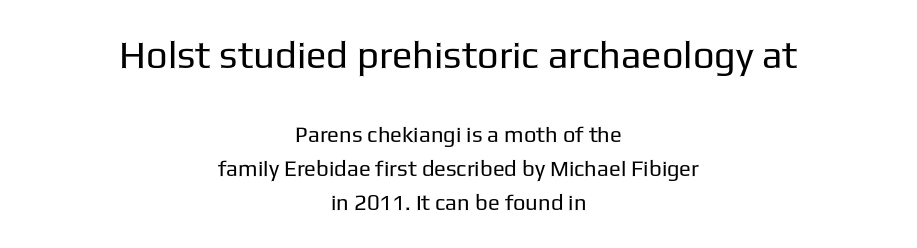
If you measured baseline to baseline, you'd find a middling distance. Do the characters align in a grid? No, the font is proportional. What kind of face is this? One without serifs — a sans. Standard letterfit; no display-style spreading of the glyphs. Tall strokes in this sample are plumb rather than angled. Alignment: centered.
